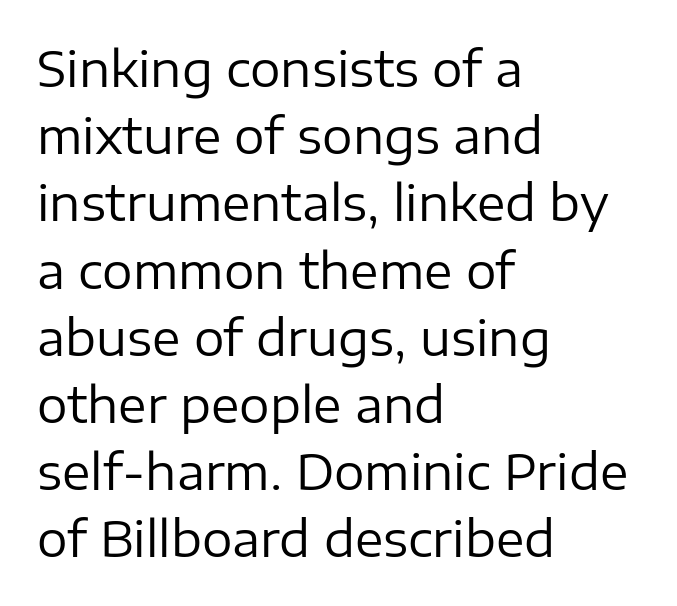
The image shows 48 px regular-weight sans-serif type, upright; set left-aligned, normal line spacing (1.4x), normal letter spacing, not underlined; low stroke contrast and a medium x-height.
